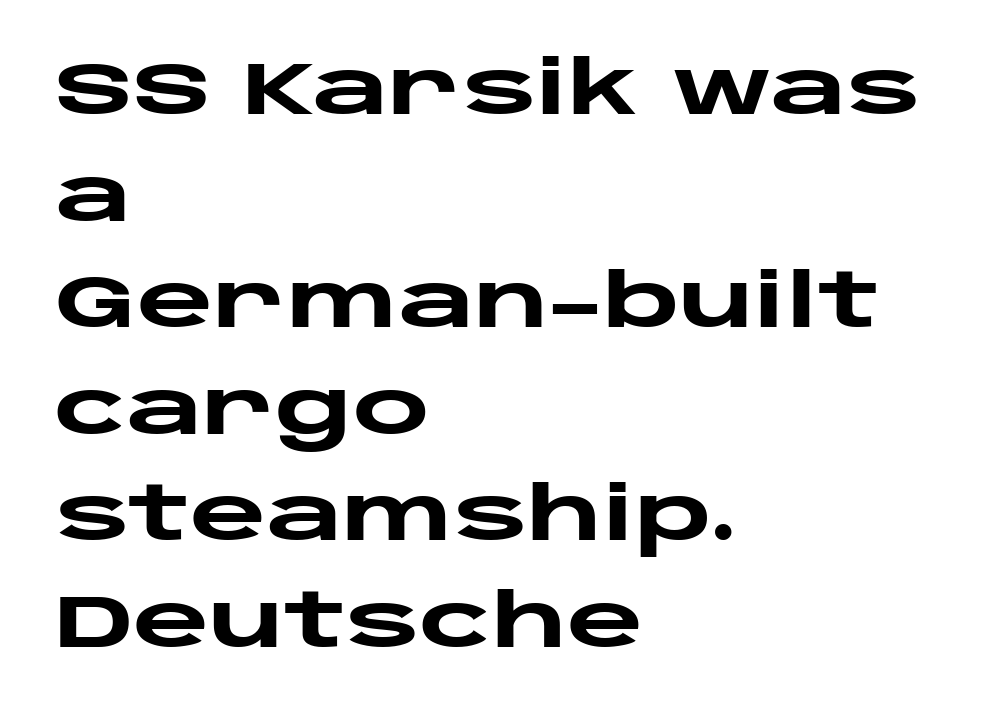
{"serif": "no", "italic": "no", "bold": "yes", "weight": "heavy", "width": "wide", "stroke_contrast": "low", "x_height": "large", "monospaced": "no", "underline": "no", "align": "left", "line_spacing": "normal", "line_spacing_ratio": 1.44, "letter_spacing": "normal", "letter_spacing_em": 0.0, "glyph_px": 74}
